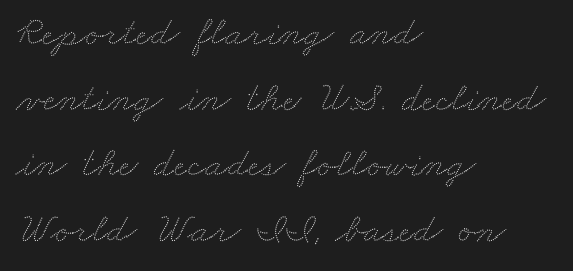
Looks like regular typesetting: each glyph gets only the width it needs. Type without underlining. Left-aligned paragraph, ragged on the right. Baseline-to-baseline distance is the conventional proportion of letter height.
